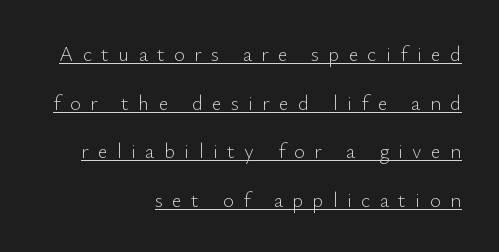
Q: Is the text bold? A: No.
Q: Is the text italic (slanted)? A: No, it is upright.
Q: Is the text underlined? A: Yes.
Q: How is the paragraph aligned? A: Right-aligned.
Q: Is the spacing between letters normal or unusually wide? A: Unusually wide.
Q: Is the spacing between lines tight, normal or loose? A: Loose.
